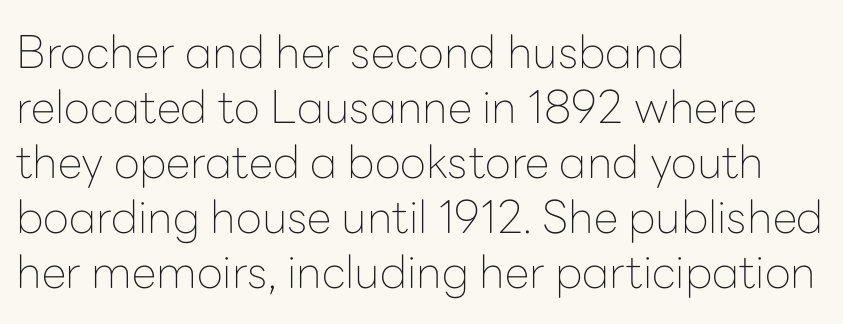
{"serif": "no", "italic": "no", "bold": "no", "weight": "thin", "width": "normal", "stroke_contrast": "low", "x_height": "medium", "monospaced": "no", "underline": "no", "align": "left", "line_spacing_ratio": 1.22, "letter_spacing": "normal", "letter_spacing_em": 0.0, "glyph_px": 45}
